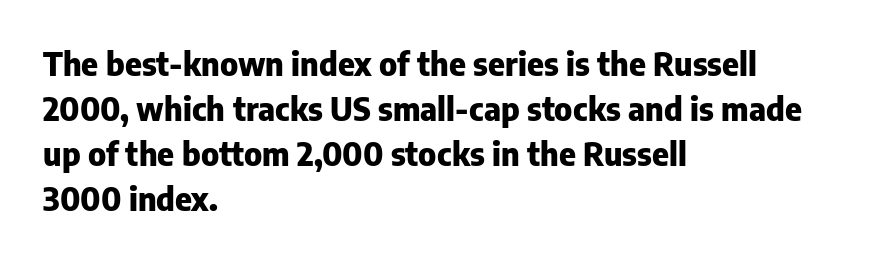
{"serif": "no", "italic": "no", "bold": "yes", "weight": "heavy", "width": "normal", "stroke_contrast": "low", "x_height": "medium", "monospaced": "no", "underline": "no", "align": "left", "line_spacing": "normal", "line_spacing_ratio": 1.41, "letter_spacing": "normal", "letter_spacing_em": 0.0, "glyph_px": 32}
